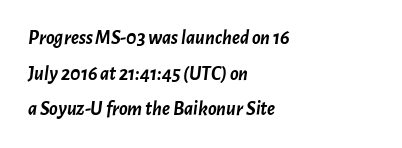
Stroke thickness is high; the sample reads as a true bold. Compared with typical body copy, the letter spacing here is the same. Yep, that's italic — everything's leaning. Beneath every word, the page is bare. This sample is left-justified, so line endings fall wherever the words run out.
